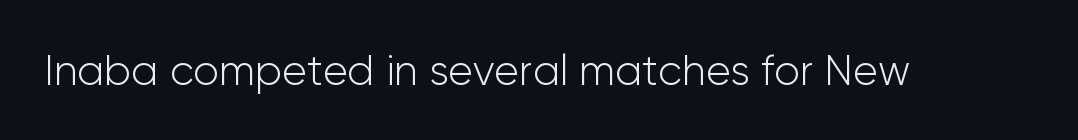
Descender tails drop into unmarked territory. The typeface chosen for these lines omits serifs. This is not heavy type; no bold has been used. Observe the ordinary spacing: letters are neighbours, not strangers. Tall strokes in this sample are plumb rather than angled.
